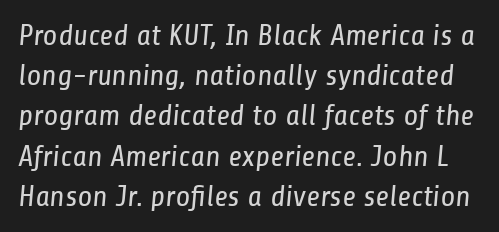
The image shows 30 px regular-weight, condensed sans-serif type; set normal line spacing (1.34x), normal letter spacing, not underlined; low stroke contrast and a medium x-height.
